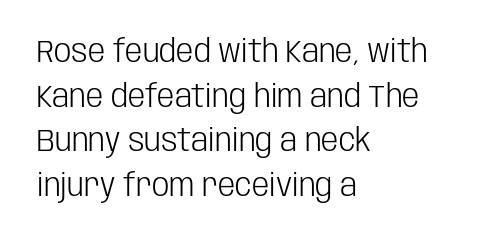
{"serif": "no", "italic": "no", "bold": "no", "weight": "light", "width": "condensed", "stroke_contrast": "low", "x_height": "large", "monospaced": "no", "underline": "no", "align": "left", "line_spacing": "normal", "line_spacing_ratio": 1.44, "letter_spacing": "normal", "letter_spacing_em": 0.0, "glyph_px": 31}
